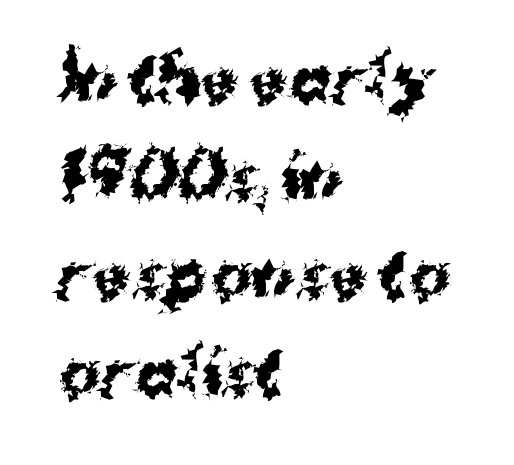
Horizontal bands of white between lines are of average thickness. In terms of letterform style, serifs are entirely absent. Proportional: the letters do not fall into vertical columns. Here the glyphs are tracked normally, forming tight word shapes.
